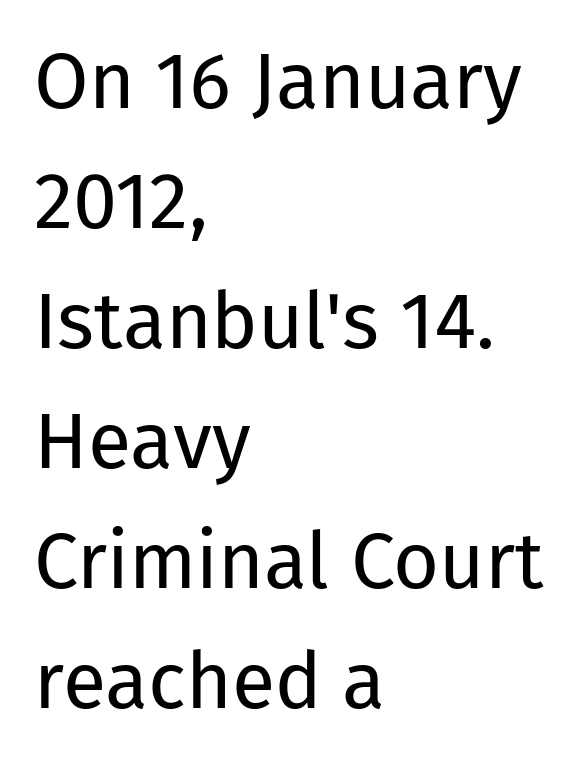
The image shows 79 px regular-weight sans-serif type, upright; set left-aligned, normal line spacing (1.52x), normal letter spacing, not underlined; low stroke contrast and a medium x-height.
